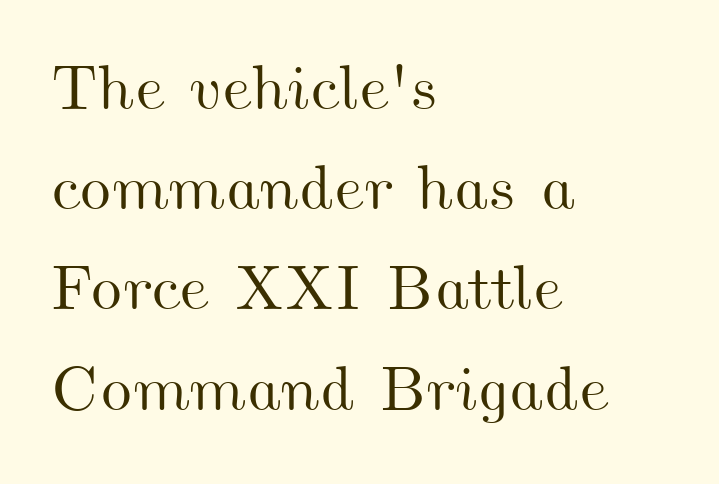
The image shows 63 px wide type; set left-aligned, normal line spacing (1.59x), normal letter spacing, not underlined; medium stroke contrast and a small x-height.
